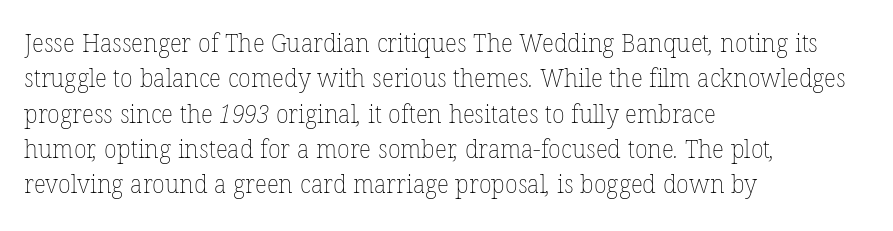
Honestly, there is no underline to notice here at all. Students, observe: this is what conventionally led text looks like. No extra tracking has been applied to these lines. Stems here are at most as thick as an everyday book face. One-word summary of the alignment: left.
